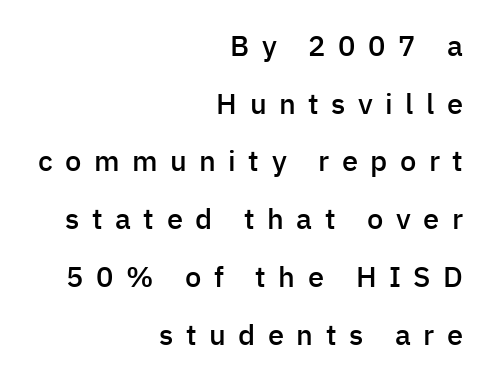
Q: Is the text bold? A: Semi-bold.
Q: Is the text italic (slanted)? A: No, it is upright.
Q: Is the typeface a serif or a sans-serif typeface? A: Sans-serif.
Q: Is the text underlined? A: No.
Q: How is the paragraph aligned? A: Right-aligned.
Q: Is the spacing between letters normal or unusually wide? A: Unusually wide.
Q: Is the spacing between lines tight, normal or loose? A: Loose.
Q: Width (condensed, normal, or wide)? A: Normal.
Q: Stroke contrast? A: Low.
Q: x-height? A: Medium.
Q: Monospaced? A: No.
